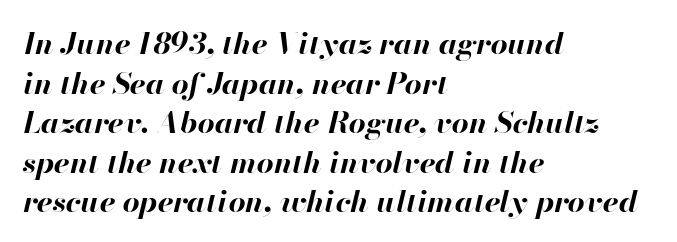
The image shows 30 px bold type, italic (leaning right); set left-aligned, normal line spacing (1.32x), normal letter spacing, not underlined; high stroke contrast and a small x-height.
